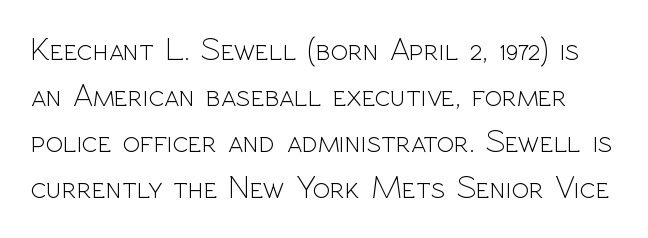
{"serif": "no", "italic": "no", "bold": "no", "weight": "light", "width": "normal", "x_height": "medium", "monospaced": "no", "underline": "no", "line_spacing": "normal", "line_spacing_ratio": 1.44, "letter_spacing": "normal", "letter_spacing_em": 0.0, "glyph_px": 32}
